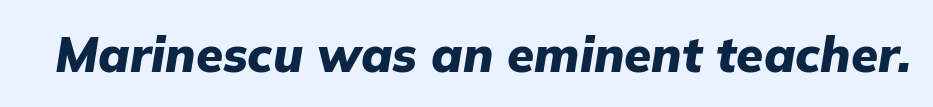
The image shows 49 px heavy type, italic (leaning right); set normal letter spacing, not underlined; low stroke contrast and a medium x-height.
